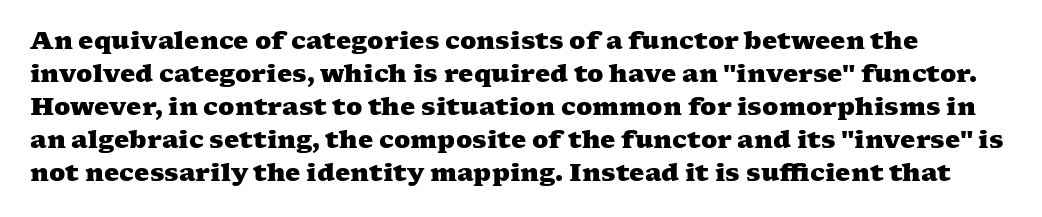
Q: Is the text bold? A: Yes.
Q: Is the text underlined? A: No.
Q: Is the spacing between letters normal or unusually wide? A: Normal.
Q: Is the spacing between lines tight, normal or loose? A: Normal.
